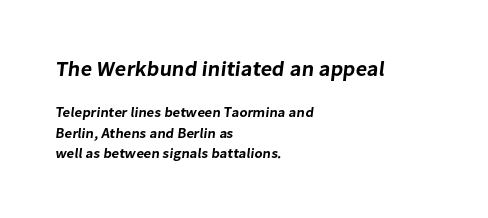
The image shows 21 px text type; set left-aligned, normal line spacing (1.48x), normal letter spacing, not underlined; the first (top) block is 1.5x larger.
